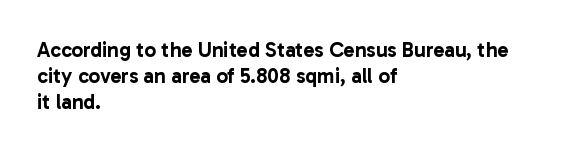
Q: Is the text italic (slanted)? A: No, it is upright.
Q: Is the text underlined? A: No.
Q: How is the paragraph aligned? A: Left-aligned.
Q: Is the spacing between letters normal or unusually wide? A: Normal.
Q: Is the spacing between lines tight, normal or loose? A: Normal.
